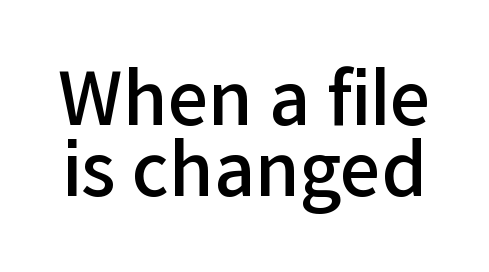
{"serif": "no", "italic": "no", "bold": "semi", "weight": "semibold", "width": "normal", "stroke_contrast": "low", "x_height": "medium", "monospaced": "no", "underline": "no", "line_spacing": "tight", "line_spacing_ratio": 0.98, "letter_spacing": "normal", "letter_spacing_em": 0.0, "glyph_px": 72}
